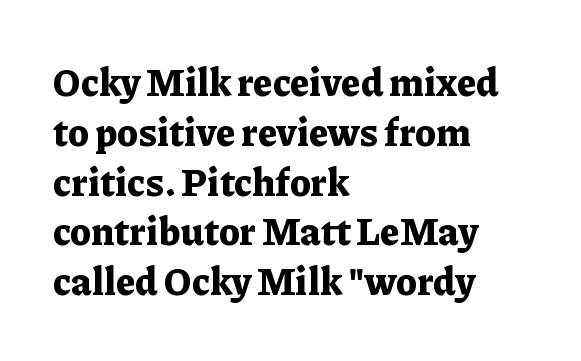
Q: Is the text bold? A: Yes.
Q: Is the text italic (slanted)? A: No, it is upright.
Q: Is the typeface a serif or a sans-serif typeface? A: Serif.
Q: Is the text underlined? A: No.
Q: How is the paragraph aligned? A: Left-aligned.
Q: Is the spacing between letters normal or unusually wide? A: Normal.
Q: Is the spacing between lines tight, normal or loose? A: Normal.
Q: Width (condensed, normal, or wide)? A: Normal.
Q: Stroke contrast? A: Low.
Q: x-height? A: Medium.
Q: Monospaced? A: No.
